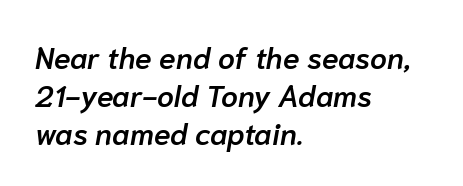
The image shows 30 px semibold type, italic (leaning right); set left-aligned, normal line spacing (1.26x), normal letter spacing, not underlined; low stroke contrast and a medium x-height.
